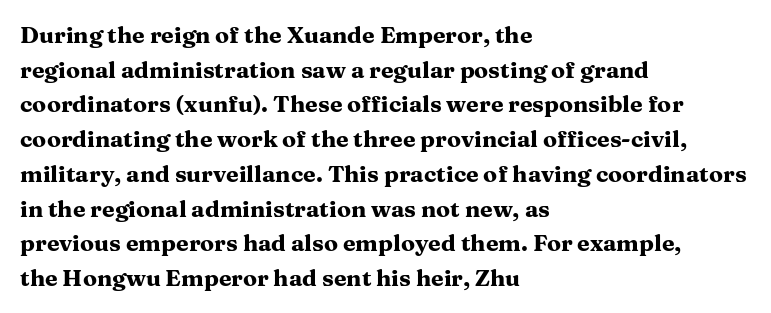
Every stem runs plumb, perpendicular to the baseline. The typesetting leans heavy: a genuine bold. Anything drawn beneath the words? Only blank space. The paragraph shown leans on its left margin. In terms of letterspacing, this is plain default setting. The space between consecutive lines is moderate.
